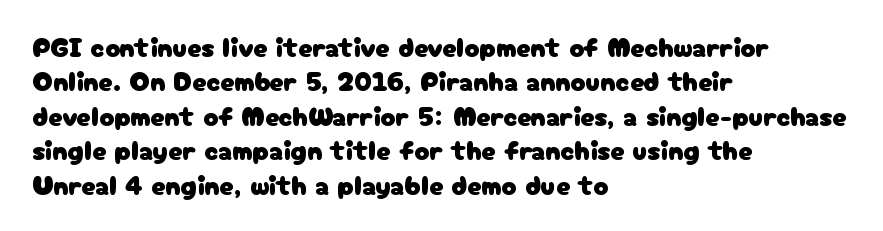
Q: Is the text italic (slanted)? A: No, it is upright.
Q: Is the typeface a serif or a sans-serif typeface? A: Sans-serif.
Q: Is the text underlined? A: No.
Q: How is the paragraph aligned? A: Left-aligned.
Q: Is the spacing between letters normal or unusually wide? A: Normal.
Q: Width (condensed, normal, or wide)? A: Normal.
Q: Stroke contrast? A: Low.
Q: x-height? A: Medium.
Q: Monospaced? A: No.
